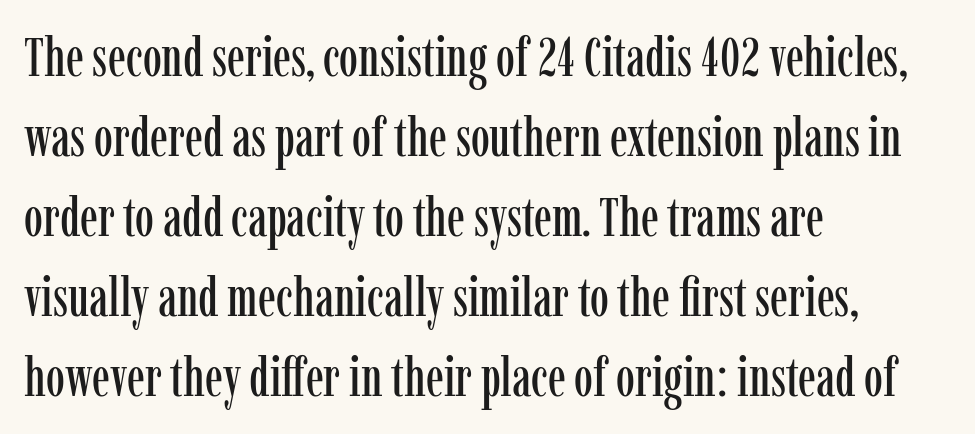
The image shows 54 px condensed serif type, upright; set left-aligned, normal line spacing (1.48x), normal letter spacing, not underlined; low stroke contrast and a medium x-height.
